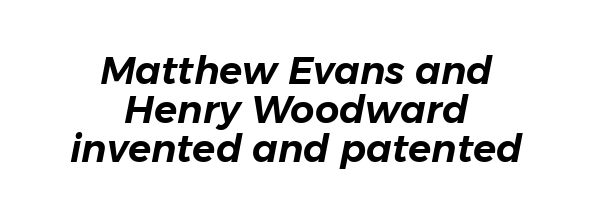
{"italic": "yes", "lean": "right", "slant_degrees": 11, "width": "normal", "stroke_contrast": "low", "x_height": "medium", "monospaced": "no", "underline": "no", "align": "center", "line_spacing": "tight", "line_spacing_ratio": 1.03, "letter_spacing": "normal", "letter_spacing_em": 0.0, "glyph_px": 38}
